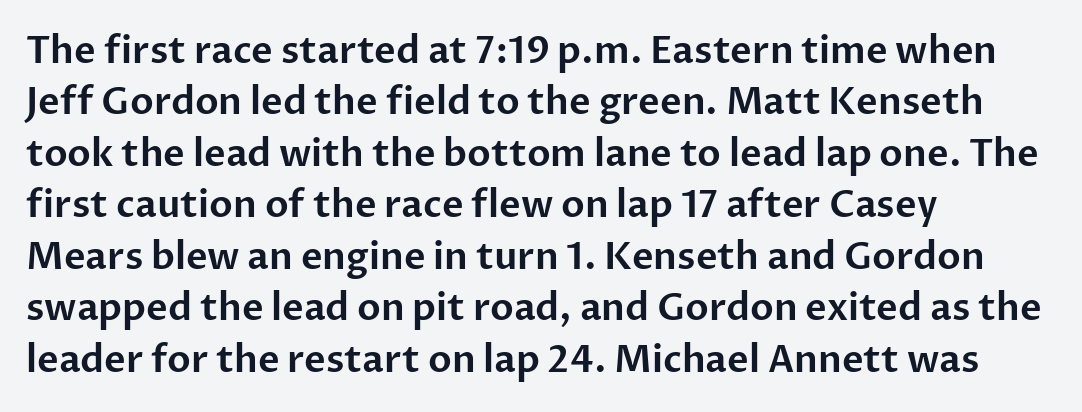
The image shows 37 px sans-serif type, upright; set left-aligned, normal line spacing (1.39x), normal letter spacing, not underlined; low stroke contrast and a medium x-height.
